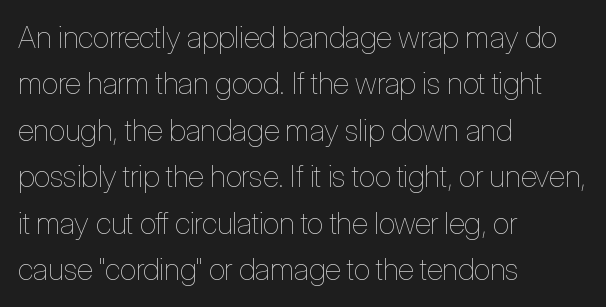
The image shows 30 px thin, condensed type, upright; set left-aligned, normal line spacing (1.55x), normal letter spacing, not underlined; low stroke contrast and a medium x-height.
